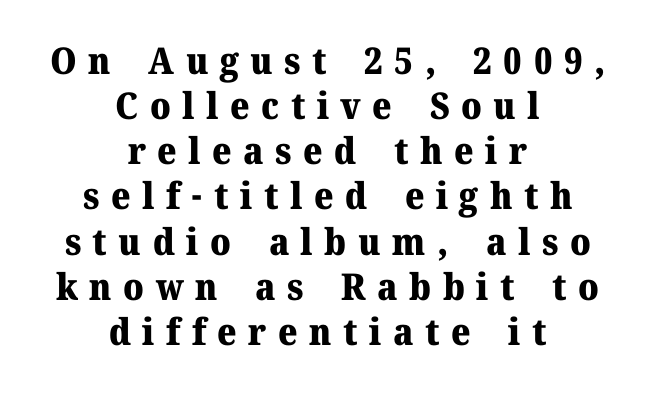
A typesetter would call this proportional, since set widths differ per character. Does the lettering tilt? It doesn't — this is upright. The letters are spread apart with noticeably loose tracking. The typeface chosen for these lines features serifs. This rendering uses center alignment, leaving both contours irregular but symmetric. Decoration check: the copy has no underline.
